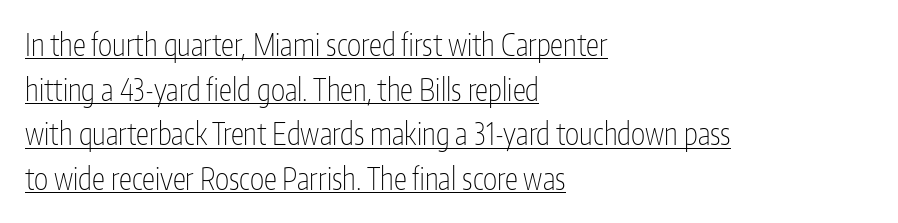
{"serif": "no", "italic": "no", "bold": "no", "weight": "thin", "width": "condensed", "stroke_contrast": "low", "x_height": "medium", "monospaced": "no", "underline": "yes", "align": "left", "line_spacing": "normal", "line_spacing_ratio": 1.49, "letter_spacing": "normal", "letter_spacing_em": 0.0, "glyph_px": 30}
